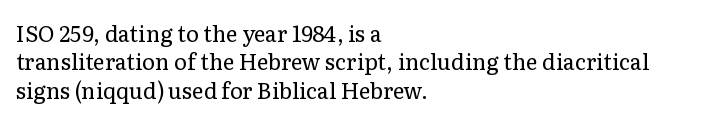
Rule under the text: the space is simply empty. Honestly, the letter spacing is just normal — you wouldn't notice it. The font's upright variant was chosen for this text. The strokes are not fattened; the text isn't bold. Layout note: lines flush left. The designer left line spacing at the default.
